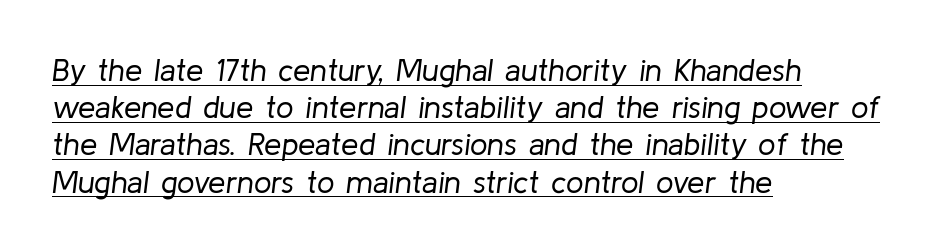
Q: Is the text bold? A: No.
Q: Is the text italic (slanted)? A: Yes, it leans right by about 8 degrees.
Q: Is the text underlined? A: Yes.
Q: How is the paragraph aligned? A: Left-aligned.
Q: Is the spacing between letters normal or unusually wide? A: Normal.
Q: Width (condensed, normal, or wide)? A: Normal.
Q: Stroke contrast? A: Low.
Q: x-height? A: Medium.
Q: Monospaced? A: No.
